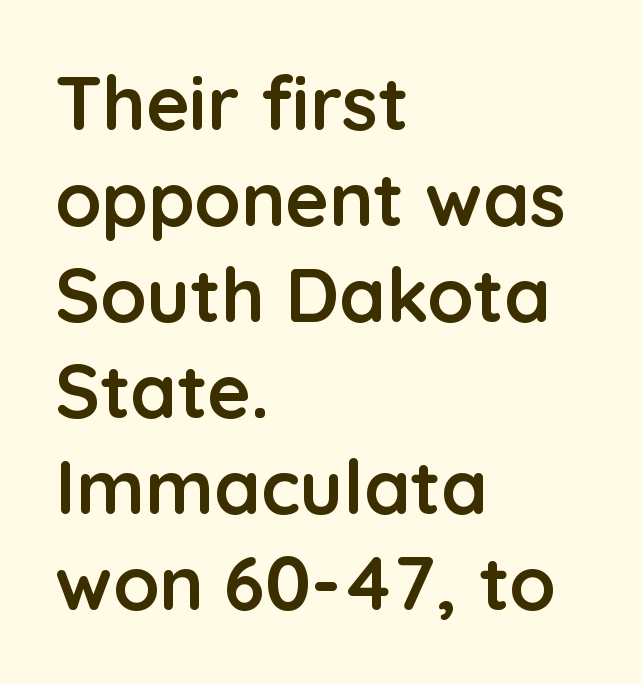
Q: Is the text bold? A: Yes.
Q: Is the text italic (slanted)? A: No, it is upright.
Q: Is the typeface a serif or a sans-serif typeface? A: Sans-serif.
Q: Is the text underlined? A: No.
Q: How is the paragraph aligned? A: Left-aligned.
Q: Is the spacing between letters normal or unusually wide? A: Normal.
Q: Is the spacing between lines tight, normal or loose? A: Normal.
Q: Width (condensed, normal, or wide)? A: Normal.
Q: Stroke contrast? A: Low.
Q: x-height? A: Medium.
Q: Monospaced? A: No.
